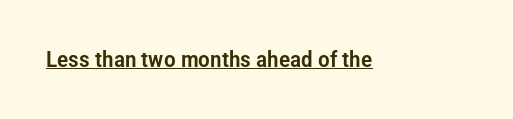
Compared with typical body copy, the letter spacing here is the same. Honestly, the underline is the first thing you notice here. No italicization has been applied; the sample stays upright.
